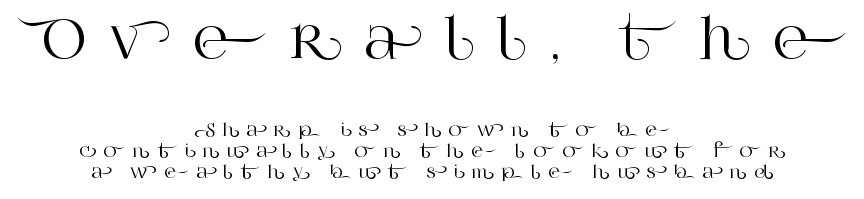
{"serif": "yes", "italic": "no", "width": "normal", "stroke_contrast": "high", "x_height": "large", "monospaced": "no", "underline": "no", "align": "center", "line_spacing_ratio": 1.16, "letter_spacing": "wide", "letter_spacing_em": 0.41, "larger_block": "first", "size_ratio": 3.0, "glyph_px": 54}
